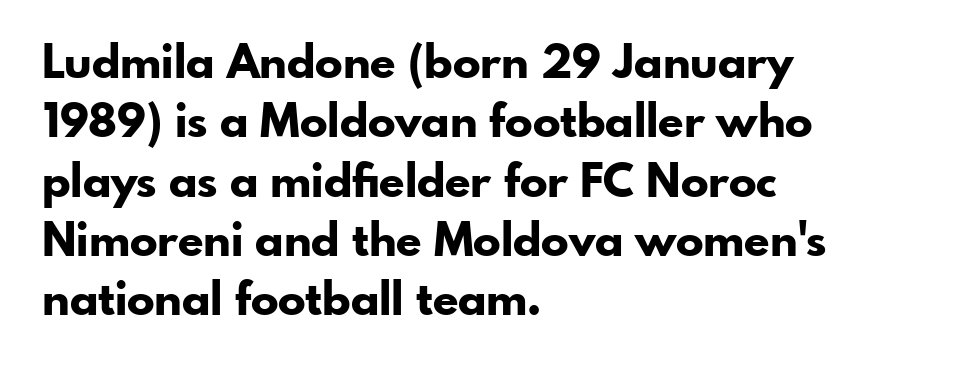
{"serif": "no", "italic": "no", "bold": "yes", "weight": "bold", "width": "normal", "stroke_contrast": "low", "x_height": "small", "monospaced": "no", "underline": "no", "align": "left", "line_spacing": "normal", "line_spacing_ratio": 1.29, "letter_spacing": "normal", "letter_spacing_em": 0.0, "glyph_px": 46}
